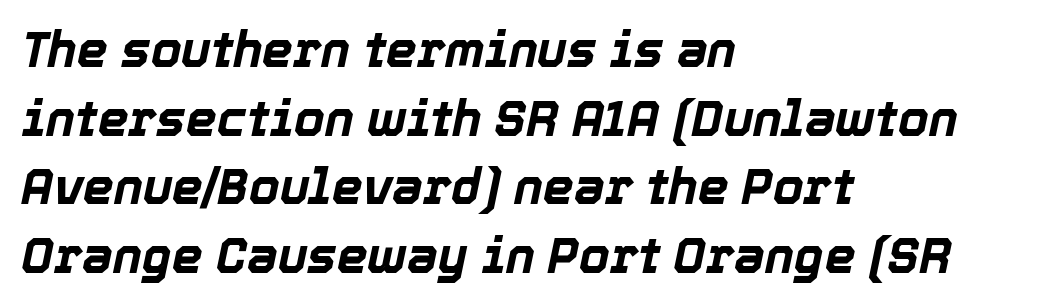
Q: Is the text bold? A: Yes.
Q: Is the text italic (slanted)? A: Yes, it leans right by about 12 degrees.
Q: Is the text underlined? A: No.
Q: How is the paragraph aligned? A: Left-aligned.
Q: Is the spacing between letters normal or unusually wide? A: Normal.
Q: Is the spacing between lines tight, normal or loose? A: Normal.
Q: Width (condensed, normal, or wide)? A: Normal.
Q: x-height? A: Medium.
Q: Monospaced? A: No.
